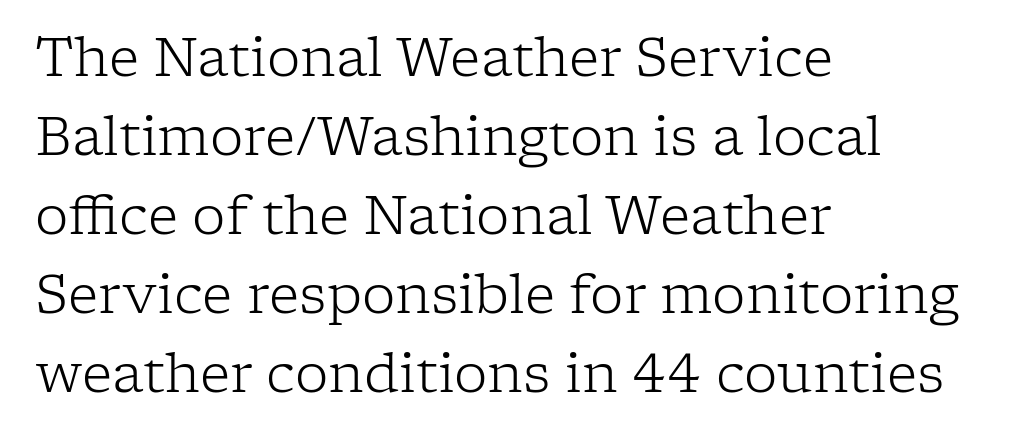
Q: Is the text bold? A: No.
Q: Is the text italic (slanted)? A: No, it is upright.
Q: Is the typeface a serif or a sans-serif typeface? A: Serif.
Q: Is the text underlined? A: No.
Q: How is the paragraph aligned? A: Left-aligned.
Q: Is the spacing between letters normal or unusually wide? A: Normal.
Q: Is the spacing between lines tight, normal or loose? A: Normal.
Q: Width (condensed, normal, or wide)? A: Normal.
Q: Stroke contrast? A: Low.
Q: x-height? A: Medium.
Q: Monospaced? A: No.
